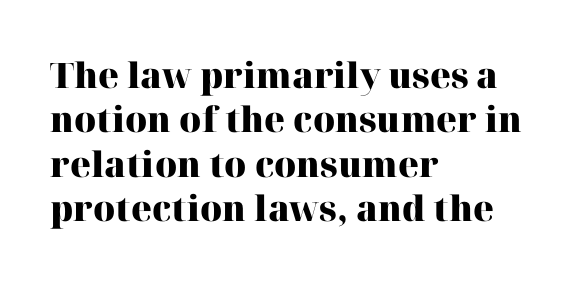
{"serif": "yes", "italic": "no", "bold": "yes", "weight": "heavy", "width": "normal", "stroke_contrast": "high", "x_height": "medium", "monospaced": "no", "underline": "no", "align": "left", "line_spacing": "normal", "line_spacing_ratio": 1.27, "letter_spacing": "normal", "letter_spacing_em": 0.0, "glyph_px": 35}
